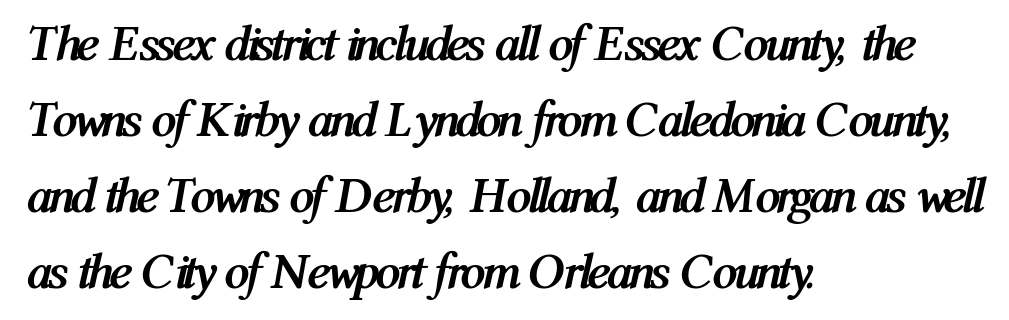
{"italic": "yes", "lean": "right", "slant_degrees": 12, "bold": "yes", "weight": "semibold", "width": "condensed", "stroke_contrast": "medium", "x_height": "medium", "monospaced": "no", "underline": "no", "align": "left", "line_spacing": "normal", "line_spacing_ratio": 1.52, "letter_spacing": "normal", "letter_spacing_em": 0.0, "glyph_px": 50}
